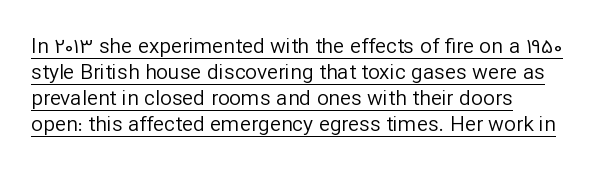
Q: Is the text bold? A: No.
Q: Is the text italic (slanted)? A: No, it is upright.
Q: Is the text underlined? A: Yes.
Q: Is the spacing between letters normal or unusually wide? A: Normal.
